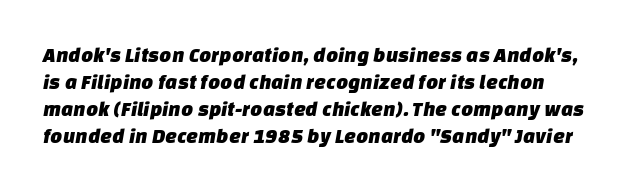
There is no visible air inserted between adjacent glyphs. Glance below the letters and you will spot only blank space. These lines sit exactly where default settings would place them.
